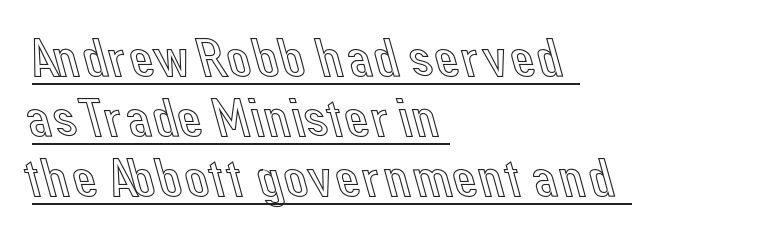
Q: Is the text italic (slanted)? A: Yes.
Q: Is the text underlined? A: Yes.
Q: How is the paragraph aligned? A: Left-aligned.
Q: Is the spacing between letters normal or unusually wide? A: Normal.
Q: Is the spacing between lines tight, normal or loose? A: Tight.
Q: Width (condensed, normal, or wide)? A: Normal.
Q: x-height? A: Medium.
Q: Monospaced? A: No.
